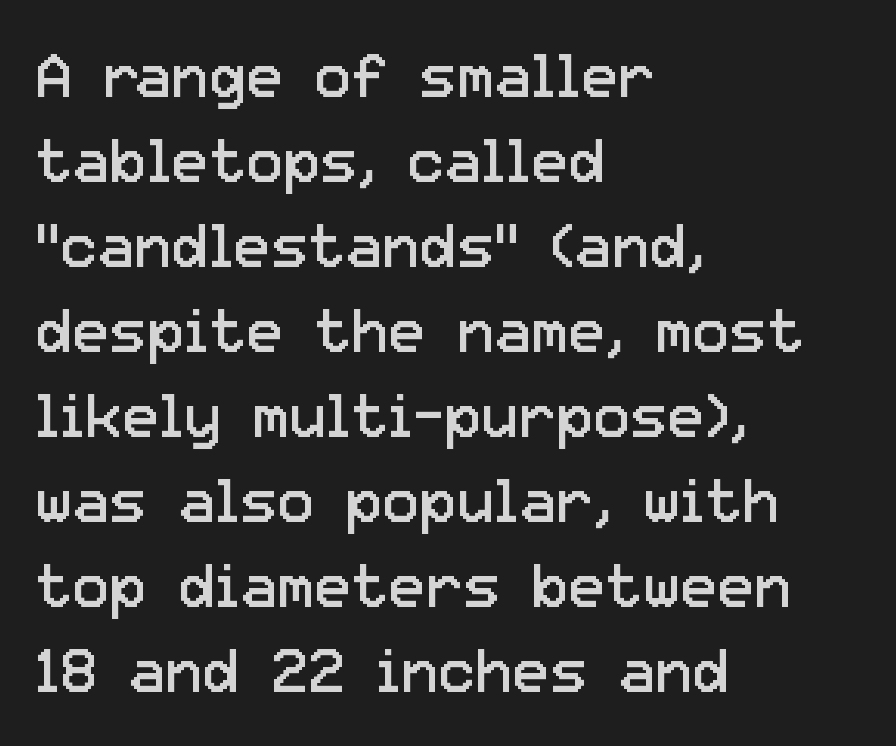
The block of text has a typical density, with ordinary space between rows. Spacing between characters is what you'd get straight out of the box. The rendering uses natural spacing where letterforms have individual widths. Caption: multi-line text, flush left, ragged right. You can tell from the bare stems that sans-serif type was used.
